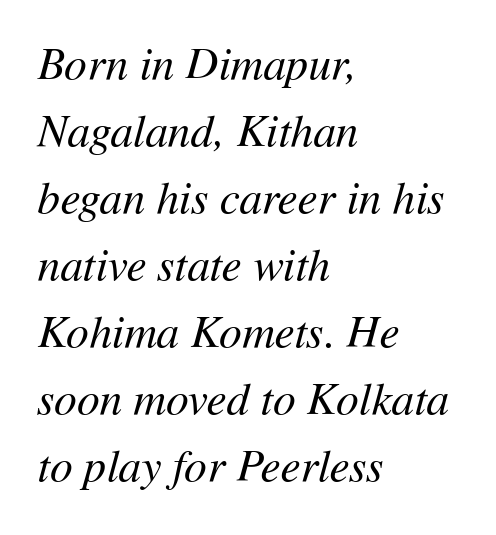
{"italic": "yes", "lean": "right", "slant_degrees": 11, "bold": "no", "weight": "regular", "width": "normal", "stroke_contrast": "medium", "x_height": "medium", "monospaced": "no", "underline": "no", "align": "left", "line_spacing": "normal", "line_spacing_ratio": 1.49, "letter_spacing": "normal", "letter_spacing_em": 0.0, "glyph_px": 45}
